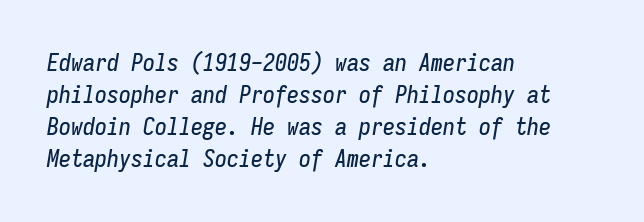
The image shows 24 px text type, italic (leaning right); set left-aligned, normal line spacing (1.34x), normal letter spacing, not underlined.
